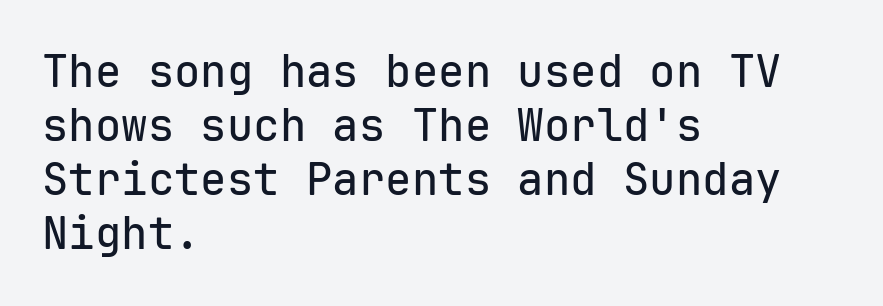
Inter-character spacing is left at the font's built-in metrics. The text block is weighted toward the left margin, trailing off unevenly rightward. Every character here occupies the same horizontal width, giving the sample a typewriter-like rhythm. Descenders hang freely into open space.
